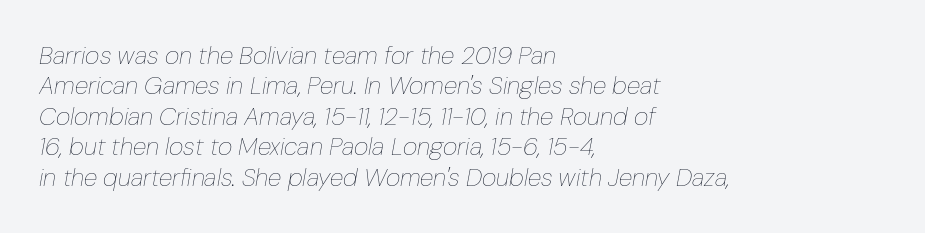
Visually the block forms a straight wall on the left and a jagged coastline on the right. Weight: regular or lighter. The space beneath each line is pristine and unruled. Compared with typical body copy, the letter spacing here is the same.
